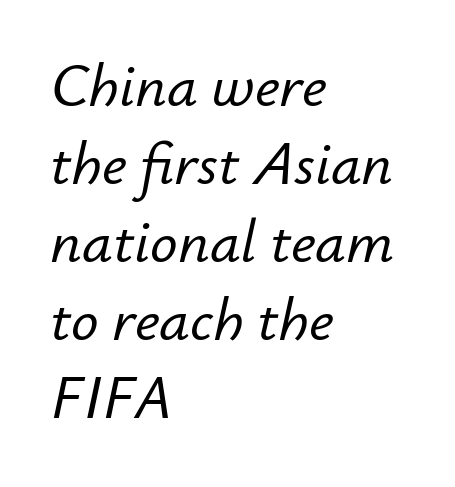
The image shows 61 px text type, italic (leaning right); set left-aligned, normal line spacing (1.28x), normal letter spacing, not underlined; low stroke contrast and a small x-height.
